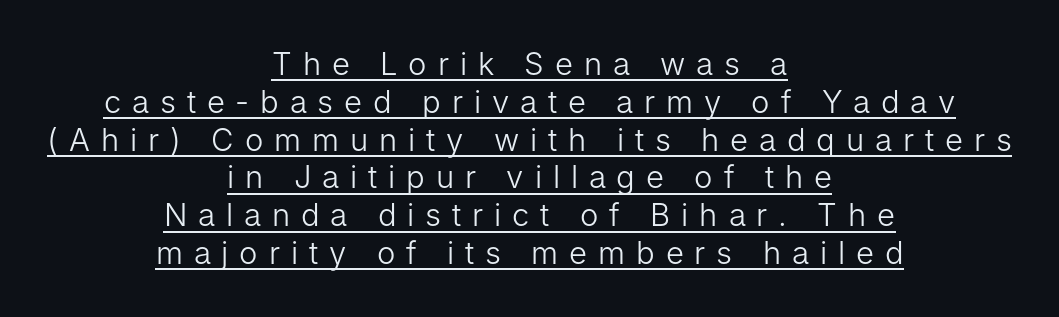
{"serif": "no", "italic": "no", "bold": "no", "weight": "light", "width": "normal", "stroke_contrast": "low", "x_height": "medium", "monospaced": "no", "underline": "yes", "align": "center", "line_spacing_ratio": 1.22, "letter_spacing": "wide", "letter_spacing_em": 0.35, "glyph_px": 31}
